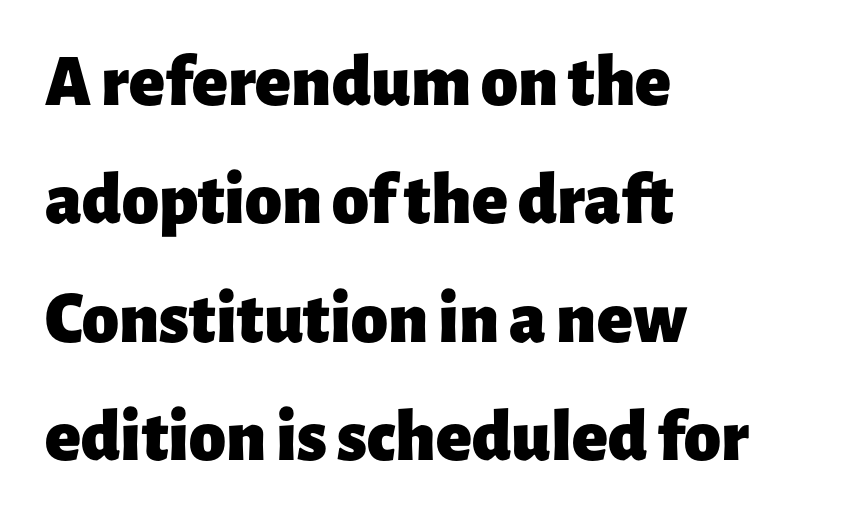
In CSS terms this would be text-align: left. Honestly, there is no underline to notice here at all. Each new line begins a customary step beneath the previous one. This rendering leaves character spacing at its baseline value. Do the letters lean? They stand straight.
